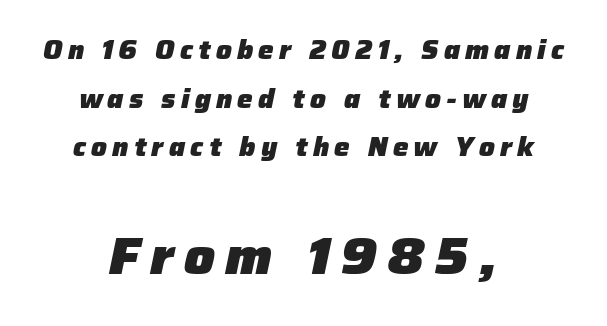
Q: Is the text bold? A: Yes.
Q: Is the text italic (slanted)? A: Yes, it leans right by about 12 degrees.
Q: Is the text underlined? A: No.
Q: How is the paragraph aligned? A: Centered.
Q: Is the spacing between letters normal or unusually wide? A: Unusually wide.
Q: Which block of text is set in a larger size, the first (top) or the second (bottom)? A: The second (bottom) one.
Q: Width (condensed, normal, or wide)? A: Normal.
Q: Stroke contrast? A: Low.
Q: x-height? A: Medium.
Q: Monospaced? A: No.
